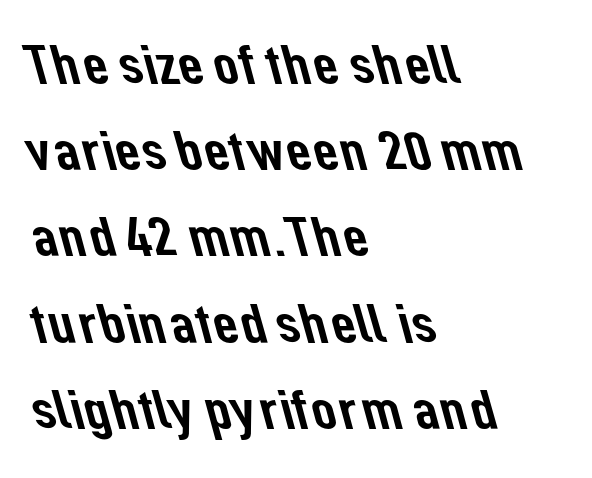
The image shows 56 px sans-serif type; set left-aligned, normal line spacing (1.54x), normal letter spacing, not underlined; low stroke contrast and a medium x-height.
